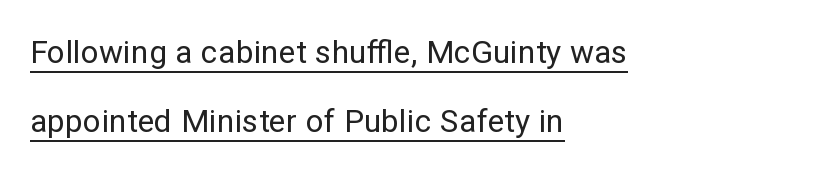
The image shows 32 px regular-weight sans-serif type, upright; set left-aligned, loose line spacing (2.16x), normal letter spacing, underlined; low stroke contrast and a medium x-height.
